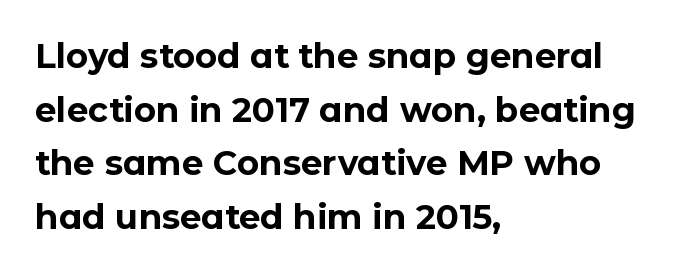
Pretty heavy lettering here — definitely bold. Is this a fixed-width face? No — the glyphs have proportional, varying widths. Does the leading feel generous? No, just average. The ragged edge is on the right, which tells us the setting is flush left. Observe the ordinary spacing: letters are neighbours, not strangers.
